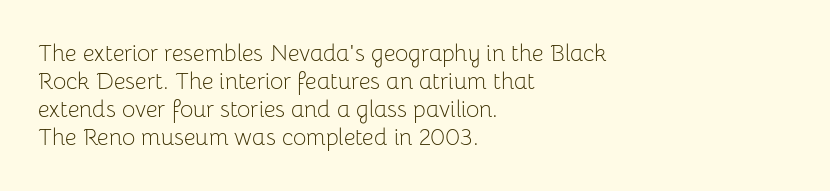
Every stem runs plumb, perpendicular to the baseline. Layout note: lines flush left. Decoration check: the copy has no underline. Short note: letters normally spaced.
